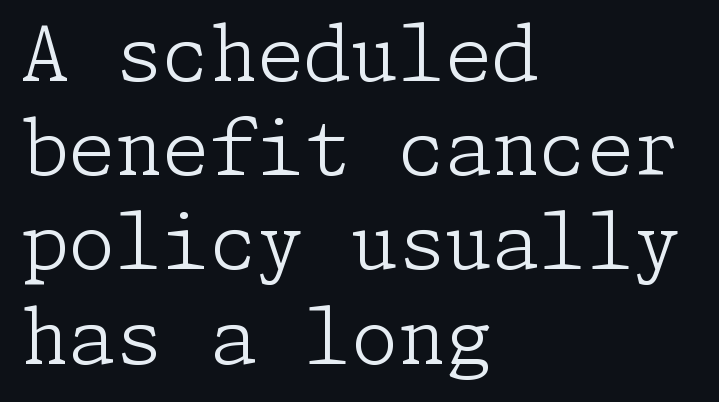
{"serif": "yes", "italic": "no", "bold": "no", "weight": "light", "width": "normal", "stroke_contrast": "low", "x_height": "medium", "underline": "no", "align": "left", "line_spacing_ratio": 1.24, "letter_spacing": "normal", "letter_spacing_em": 0.0, "glyph_px": 76}
